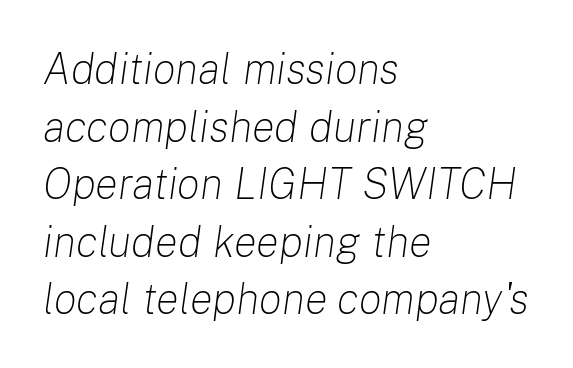
{"italic": "yes", "lean": "right", "slant_degrees": 8, "bold": "no", "weight": "light", "width": "normal", "stroke_contrast": "low", "x_height": "medium", "monospaced": "no", "underline": "no", "align": "left", "line_spacing": "normal", "line_spacing_ratio": 1.34, "letter_spacing": "normal", "letter_spacing_em": 0.0, "glyph_px": 43}
